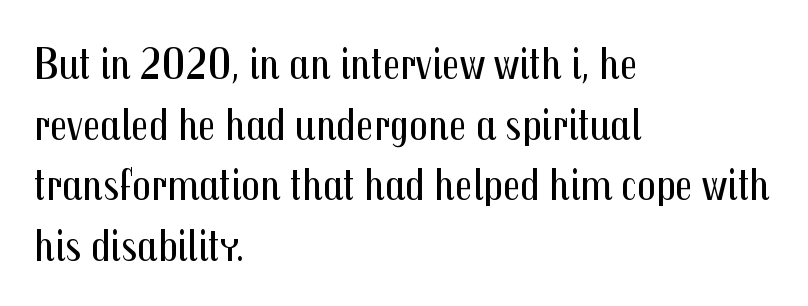
The image shows 46 px regular-weight, condensed sans-serif type, upright; set left-aligned, normal line spacing (1.32x), normal letter spacing, not underlined; medium stroke contrast and a medium x-height.
